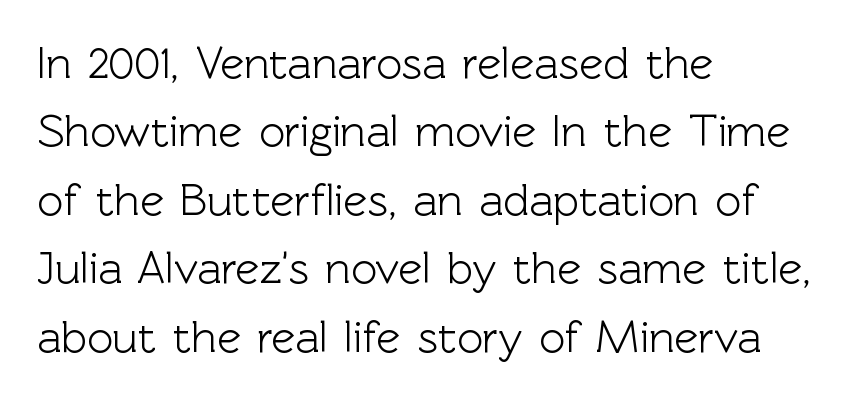
The image shows 45 px sans-serif type, upright; set left-aligned, normal line spacing (1.52x), normal letter spacing, not underlined; a medium x-height.
